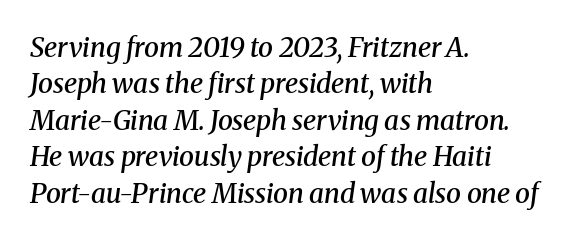
The text carries the slant typical of an italic or oblique font. Students, note that the glyphs here touch the page at normal intervals. Lines of text with bare space underneath. Evenly set lines give the paragraph a standard silhouette.
